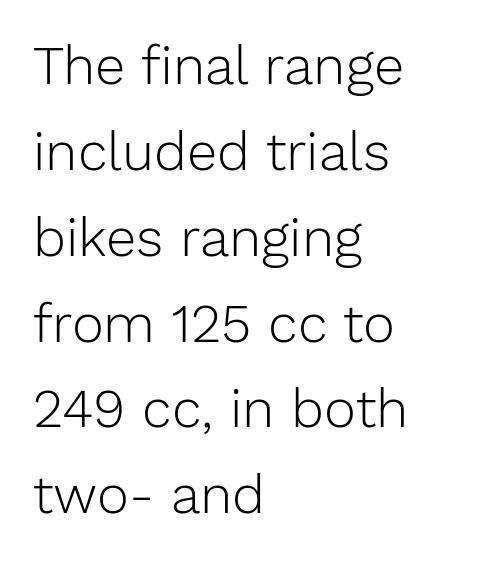
Q: Is the text bold? A: No.
Q: Is the text italic (slanted)? A: No, it is upright.
Q: Is the typeface a serif or a sans-serif typeface? A: Sans-serif.
Q: Is the text underlined? A: No.
Q: How is the paragraph aligned? A: Left-aligned.
Q: Is the spacing between letters normal or unusually wide? A: Normal.
Q: Is the spacing between lines tight, normal or loose? A: Normal.
Q: Width (condensed, normal, or wide)? A: Normal.
Q: Stroke contrast? A: Low.
Q: x-height? A: Medium.
Q: Monospaced? A: No.
